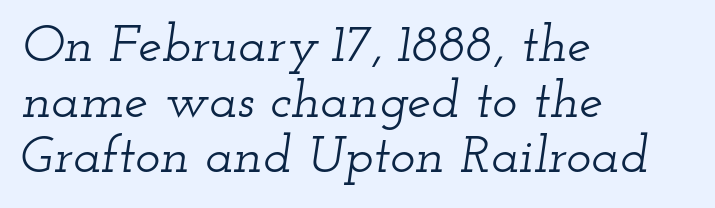
Caption: standard tracking, unaltered. To sum up the face: it has serifs. There's an unmistakable incline to the writing here. Do the characters align in a grid? No, the font is proportional. Left-aligned paragraph, ragged on the right. Line spacing here is tight.
